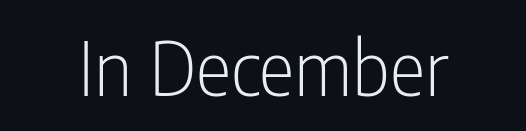
{"serif": "no", "italic": "no", "bold": "no", "weight": "light", "width": "condensed", "stroke_contrast": "low", "x_height": "medium", "monospaced": "no", "underline": "no", "letter_spacing": "normal", "letter_spacing_em": 0.0, "glyph_px": 75}
